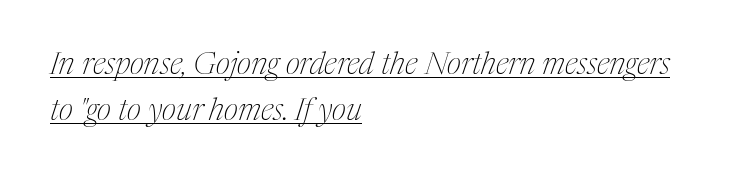
The passage shown has conventional tracking throughout. These lines are composed in type with serifs. The space between consecutive lines is moderate. Glance below the letters and you will spot a drawn line. The text block is weighted toward the left margin, trailing off unevenly rightward.
